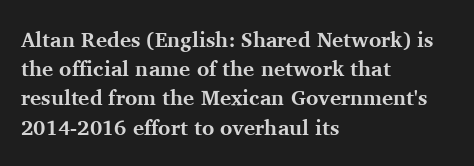
Q: Is the text bold? A: Yes.
Q: Is the text italic (slanted)? A: No, it is upright.
Q: Is the text underlined? A: No.
Q: How is the paragraph aligned? A: Left-aligned.
Q: Is the spacing between letters normal or unusually wide? A: Normal.
Q: Is the spacing between lines tight, normal or loose? A: Normal.
